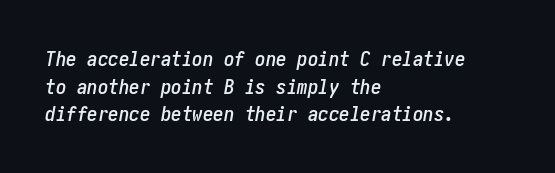
Every character sits at an angle, as italics do. The lines are quadded left. Type without underlining. Here the glyphs are tracked normally, forming tight word shapes.
